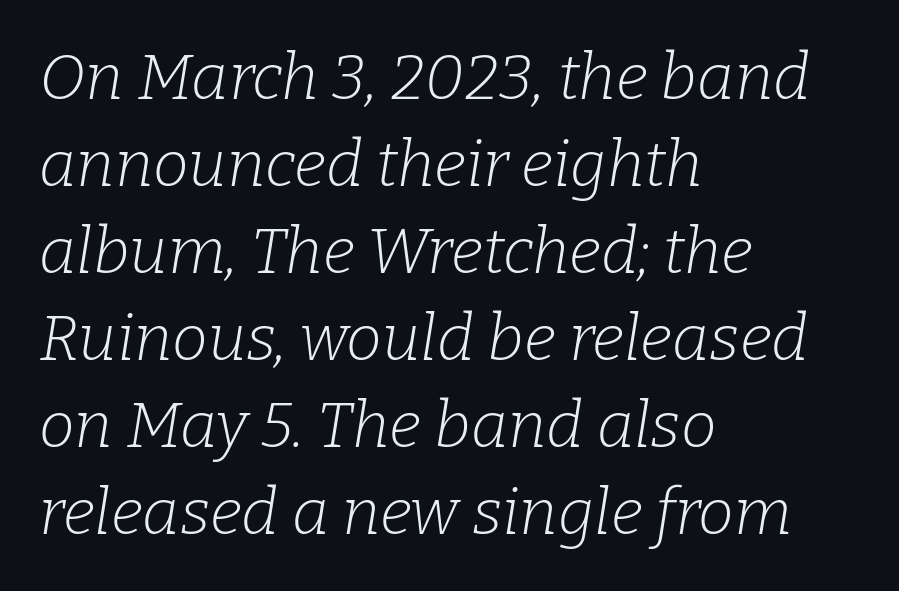
Q: Is the text bold? A: No.
Q: Is the text italic (slanted)? A: Yes, it leans right by about 9 degrees.
Q: Is the typeface a serif or a sans-serif typeface? A: Serif.
Q: Is the text underlined? A: No.
Q: How is the paragraph aligned? A: Left-aligned.
Q: Is the spacing between letters normal or unusually wide? A: Normal.
Q: Is the spacing between lines tight, normal or loose? A: Normal.
Q: Width (condensed, normal, or wide)? A: Normal.
Q: Stroke contrast? A: Low.
Q: x-height? A: Medium.
Q: Monospaced? A: No.
